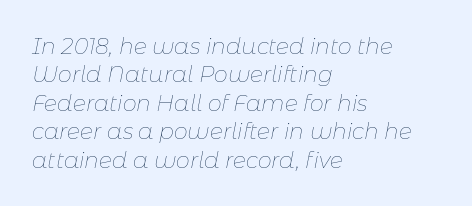
{"italic": "yes", "lean": "right", "slant_degrees": 11, "bold": "no", "underline": "no", "align": "left", "line_spacing": "normal", "line_spacing_ratio": 1.29, "letter_spacing": "normal", "letter_spacing_em": 0.0, "glyph_px": 22}
